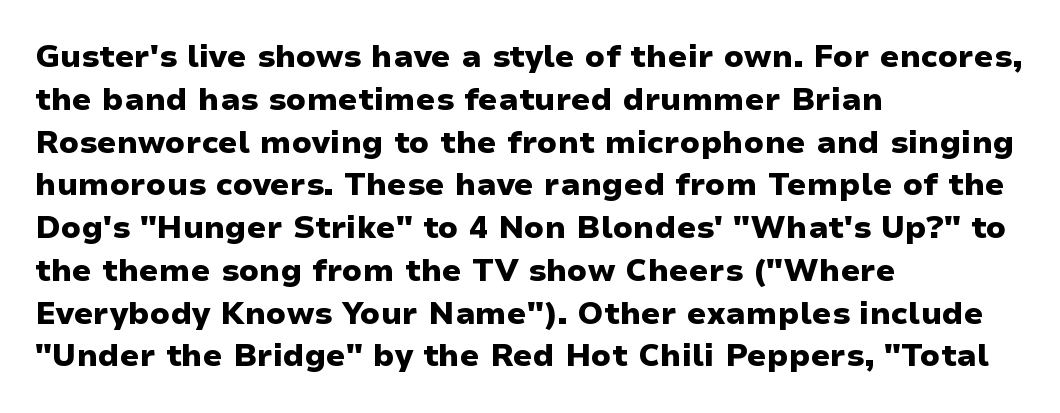
The image shows 31 px heavy, wide sans-serif type, upright; set left-aligned, normal line spacing (1.38x), normal letter spacing, not underlined; low stroke contrast and a medium x-height.
